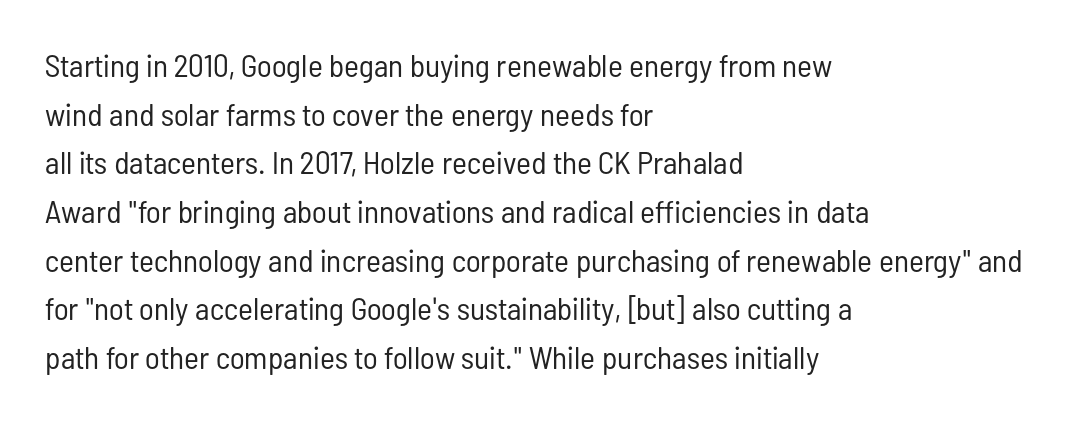
The image shows 32 px regular-weight, condensed sans-serif type, upright; set left-aligned, normal line spacing (1.52x), normal letter spacing, not underlined; low stroke contrast and a medium x-height.
